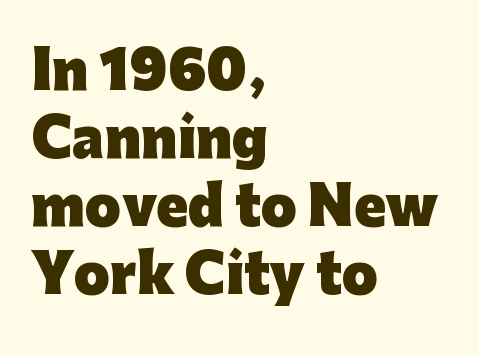
The image shows 52 px heavy sans-serif type, upright; set left-aligned, normal line spacing (1.31x), normal letter spacing, not underlined; low stroke contrast and a medium x-height.
